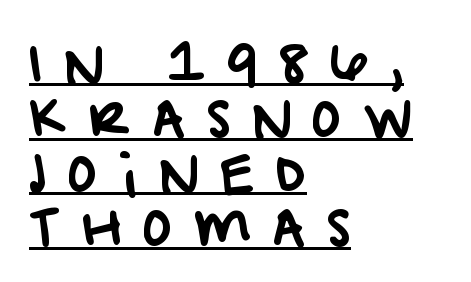
Q: Is the typeface a serif or a sans-serif typeface? A: Sans-serif.
Q: Is the text underlined? A: Yes.
Q: How is the paragraph aligned? A: Left-aligned.
Q: Is the spacing between letters normal or unusually wide? A: Unusually wide.
Q: Is the spacing between lines tight, normal or loose? A: Tight.
Q: Width (condensed, normal, or wide)? A: Normal.
Q: Stroke contrast? A: Low.
Q: x-height? A: Large.
Q: Monospaced? A: No.
